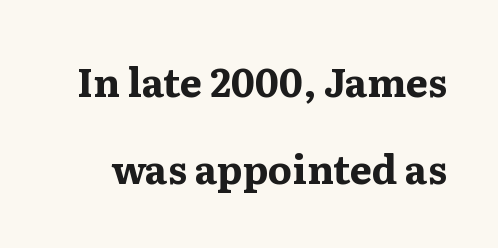
Q: Is the text bold? A: Yes.
Q: Is the text italic (slanted)? A: No, it is upright.
Q: Is the typeface a serif or a sans-serif typeface? A: Serif.
Q: Is the text underlined? A: No.
Q: Is the spacing between letters normal or unusually wide? A: Normal.
Q: Is the spacing between lines tight, normal or loose? A: Loose.
Q: Width (condensed, normal, or wide)? A: Wide.
Q: Stroke contrast? A: Medium.
Q: x-height? A: Medium.
Q: Monospaced? A: No.
